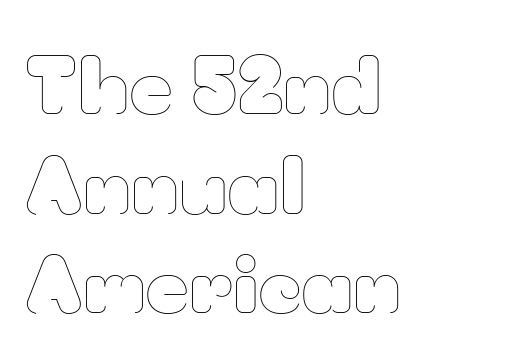
The setting favours the left margin, as ordinary paragraphs usually do. Every character sits straight up, as roman type does. The letters advance in unequal steps, a hallmark of proportional type. The face used here is rendered with its standard letterfit. Summary of weight: not heavy and not bold. The glyphs are unaccompanied by any horizontal stroke below them.
